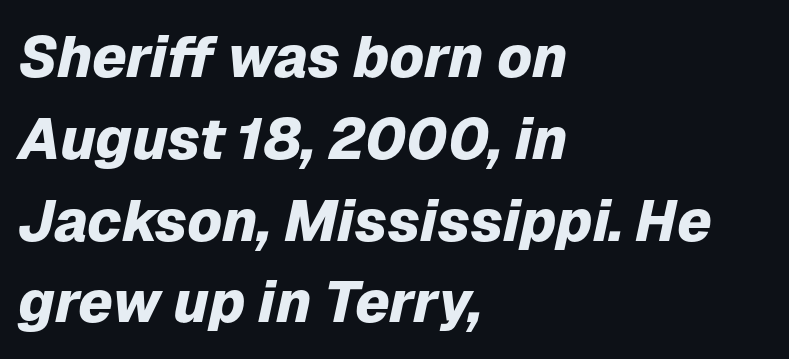
Q: Is the text bold? A: Yes.
Q: Is the text italic (slanted)? A: Yes, it leans right by about 12 degrees.
Q: Is the text underlined? A: No.
Q: How is the paragraph aligned? A: Left-aligned.
Q: Is the spacing between letters normal or unusually wide? A: Normal.
Q: Is the spacing between lines tight, normal or loose? A: Normal.
Q: Width (condensed, normal, or wide)? A: Normal.
Q: Stroke contrast? A: Low.
Q: x-height? A: Medium.
Q: Monospaced? A: No.
